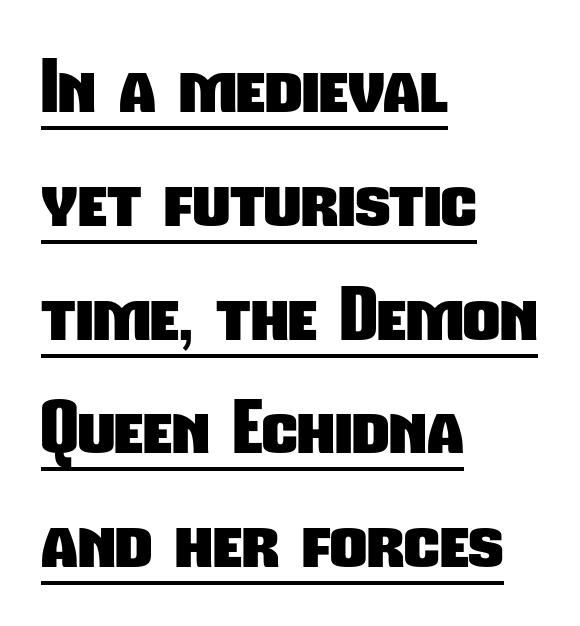
Q: Is the text bold? A: Yes.
Q: Is the typeface a serif or a sans-serif typeface? A: Sans-serif.
Q: Is the text underlined? A: Yes.
Q: How is the paragraph aligned? A: Left-aligned.
Q: Is the spacing between letters normal or unusually wide? A: Normal.
Q: Is the spacing between lines tight, normal or loose? A: Normal.
Q: Width (condensed, normal, or wide)? A: Condensed.
Q: Stroke contrast? A: Low.
Q: x-height? A: Medium.
Q: Monospaced? A: No.
